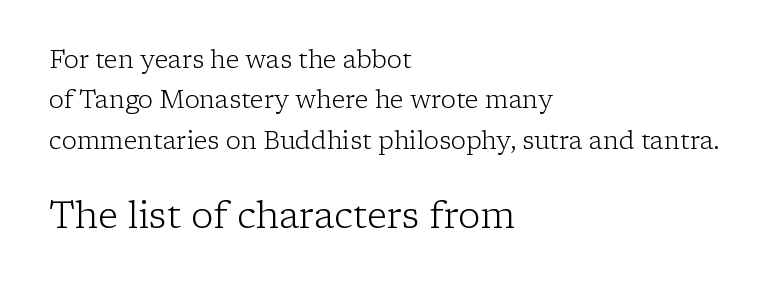
{"serif": "yes", "italic": "no", "bold": "no", "weight": "light", "width": "normal", "stroke_contrast": "low", "x_height": "medium", "monospaced": "no", "underline": "no", "align": "left", "line_spacing": "normal", "line_spacing_ratio": 1.62, "letter_spacing": "normal", "letter_spacing_em": 0.0, "larger_block": "second", "size_ratio": 1.48, "glyph_px": 37}
